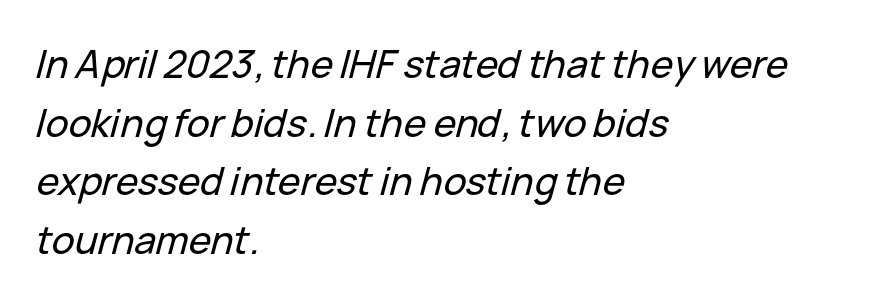
Q: Is the text italic (slanted)? A: Yes, it leans right by about 15 degrees.
Q: Is the text underlined? A: No.
Q: How is the paragraph aligned? A: Left-aligned.
Q: Is the spacing between letters normal or unusually wide? A: Normal.
Q: Is the spacing between lines tight, normal or loose? A: Normal.
Q: Width (condensed, normal, or wide)? A: Normal.
Q: Stroke contrast? A: Low.
Q: x-height? A: Medium.
Q: Monospaced? A: No.
